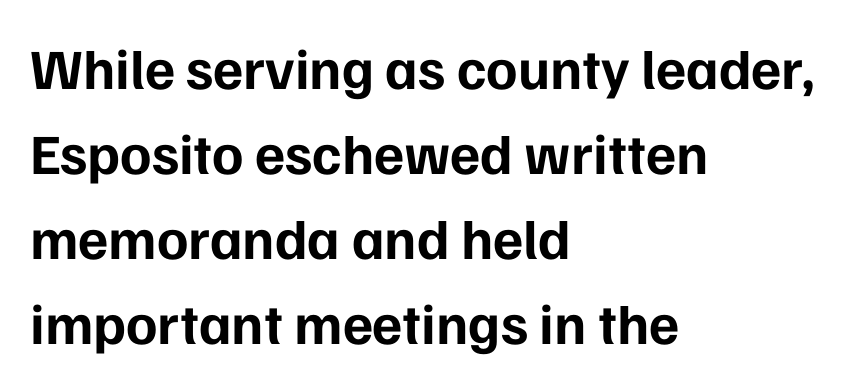
Words appear dense and cohesive because spacing is normal. In terms of weight, the rendering is a true, heavy bold. These lines are rendered in a variable-pitch font. Are there feet on the stems? There aren't — it's a sans. Left-aligned paragraph, ragged on the right.
